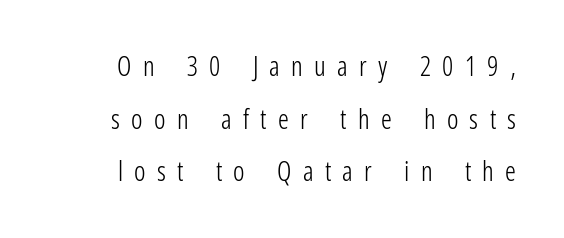
{"italic": "no", "bold": "no", "underline": "no", "line_spacing": "loose", "line_spacing_ratio": 1.95, "letter_spacing": "wide", "letter_spacing_em": 0.42, "glyph_px": 27}
